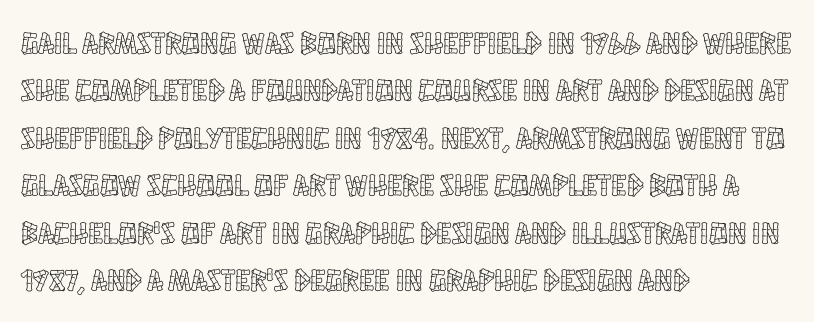
Q: Is the text italic (slanted)? A: No, it is upright.
Q: Is the text underlined? A: No.
Q: How is the paragraph aligned? A: Left-aligned.
Q: Is the spacing between letters normal or unusually wide? A: Normal.
Q: Is the spacing between lines tight, normal or loose? A: Normal.
Q: Width (condensed, normal, or wide)? A: Condensed.
Q: x-height? A: Large.
Q: Monospaced? A: No.
